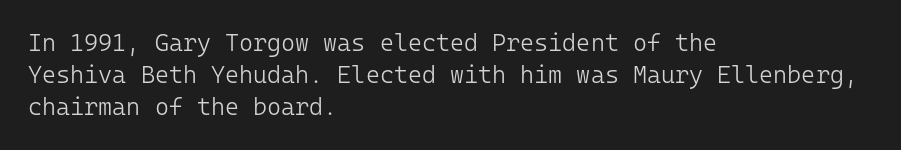
Q: Is the text bold? A: No.
Q: Is the text italic (slanted)? A: No, it is upright.
Q: Is the text underlined? A: No.
Q: How is the paragraph aligned? A: Left-aligned.
Q: Is the spacing between letters normal or unusually wide? A: Normal.
Q: Is the spacing between lines tight, normal or loose? A: Normal.
